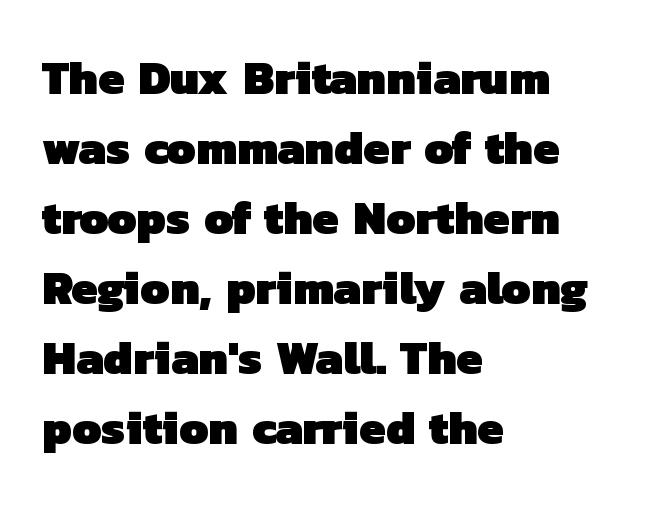
Reading down the column, the eye jumps a familiar distance to each next line. The string is rendered with underlining switched off. A typesetter would call this proportional, since set widths differ per character. The face used here is a sans, in the tradition of grotesques and geometrics. Heft: maximum for text — a bold.
